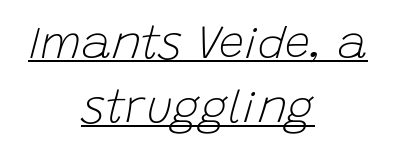
The type is set solid horizontally, with unmodified tracking. The leading is moderate, giving the passage an even texture. The specimen includes a rule beneath the text block's lines. Bold? No — there's no thickening of the strokes. The setting favours the middle, as headings and verse often do. The rendering uses natural spacing where letterforms have individual widths.
